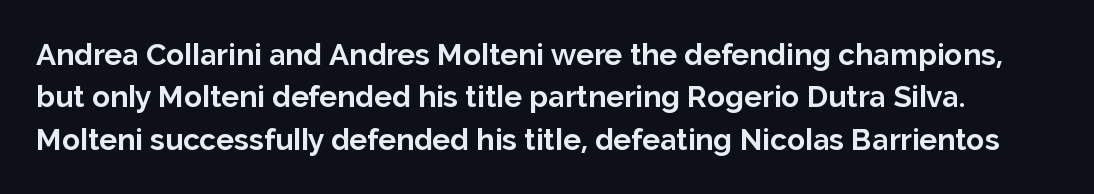
Q: Is the text bold? A: Yes.
Q: Is the text italic (slanted)? A: No, it is upright.
Q: Is the typeface a serif or a sans-serif typeface? A: Sans-serif.
Q: Is the text underlined? A: No.
Q: Is the spacing between letters normal or unusually wide? A: Normal.
Q: Is the spacing between lines tight, normal or loose? A: Normal.
Q: Width (condensed, normal, or wide)? A: Normal.
Q: Stroke contrast? A: Low.
Q: x-height? A: Medium.
Q: Monospaced? A: No.
